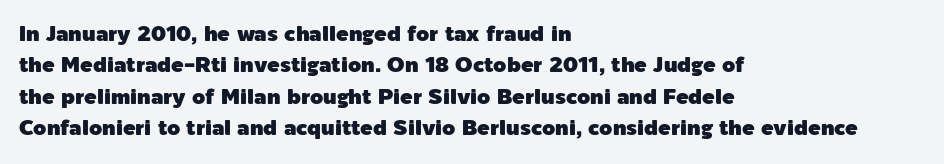
{"italic": "no", "underline": "no", "align": "left", "line_spacing": "normal", "line_spacing_ratio": 1.5, "letter_spacing": "normal", "letter_spacing_em": 0.0, "glyph_px": 21}
